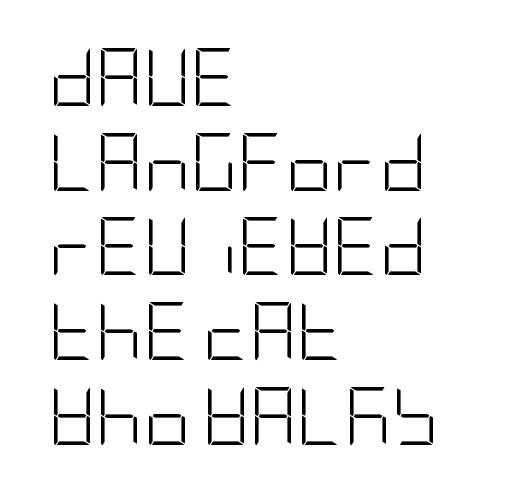
Notice how the passage keeps a crisp vertical edge on the left only. Type style note: lacks serifs. No italicization has been applied; the sample stays upright. Is the type heavy? It reads as light-to-regular instead. No extra tracking has been applied to these lines.
